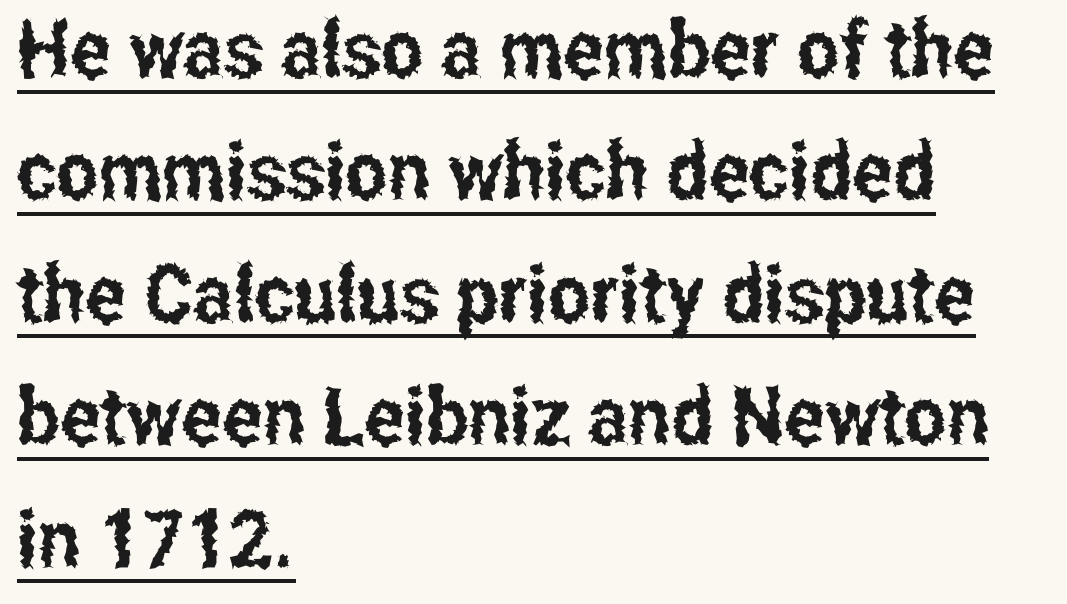
Q: Is the text italic (slanted)? A: No, it is upright.
Q: Is the typeface a serif or a sans-serif typeface? A: Sans-serif.
Q: Is the text underlined? A: Yes.
Q: How is the paragraph aligned? A: Left-aligned.
Q: Is the spacing between letters normal or unusually wide? A: Normal.
Q: Is the spacing between lines tight, normal or loose? A: Normal.
Q: Width (condensed, normal, or wide)? A: Condensed.
Q: Stroke contrast? A: Low.
Q: x-height? A: Medium.
Q: Monospaced? A: No.
